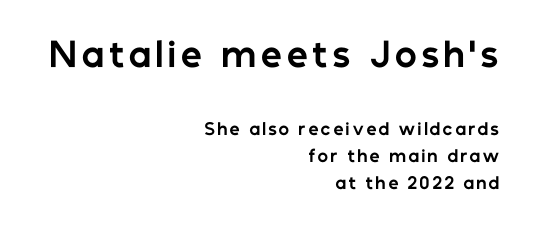
Q: Is the text bold? A: Yes.
Q: Is the text italic (slanted)? A: No, it is upright.
Q: Is the typeface a serif or a sans-serif typeface? A: Sans-serif.
Q: Is the text underlined? A: No.
Q: How is the paragraph aligned? A: Right-aligned.
Q: Is the spacing between lines tight, normal or loose? A: Normal.
Q: Which block of text is set in a larger size, the first (top) or the second (bottom)? A: The first (top) one.
Q: Width (condensed, normal, or wide)? A: Normal.
Q: Stroke contrast? A: Low.
Q: x-height? A: Medium.
Q: Monospaced? A: No.
